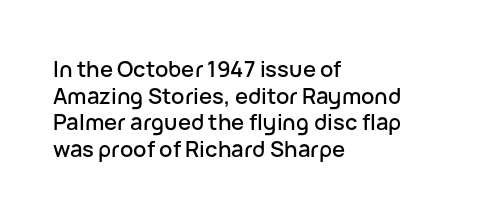
A student would call this left alignment; a typographer would say flush left, rag right. Nobody touched the tracking dial on this one. Tall strokes in this sample are plumb rather than angled. Descenders are the only things crossing below the line.
